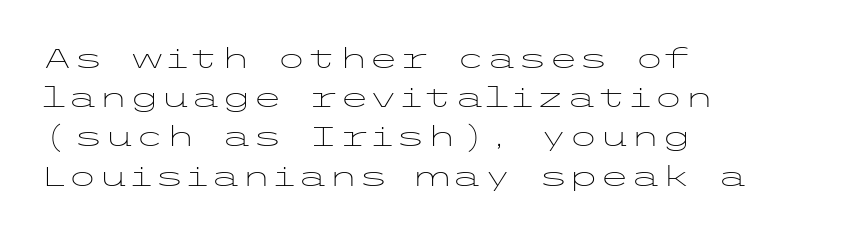
The image shows 28 px light, wide sans-serif type, upright; set left-aligned, normal line spacing (1.4x), normal letter spacing, not underlined; low stroke contrast and a medium x-height.
